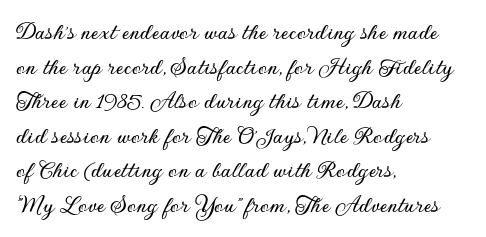
{"underline": "no", "align": "left", "line_spacing": "normal", "line_spacing_ratio": 1.33, "letter_spacing": "normal", "letter_spacing_em": 0.0, "glyph_px": 26}
